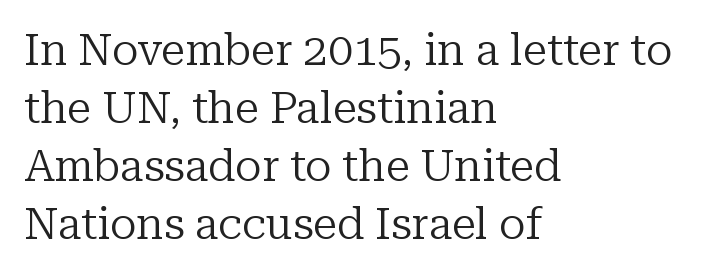
{"serif": "yes", "italic": "no", "bold": "no", "weight": "regular", "width": "normal", "stroke_contrast": "low", "x_height": "medium", "monospaced": "no", "underline": "no", "align": "left", "line_spacing": "normal", "line_spacing_ratio": 1.32, "letter_spacing": "normal", "letter_spacing_em": 0.0, "glyph_px": 44}
